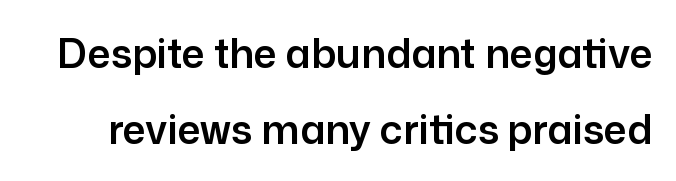
What stands out about the letter spacing? Nothing — it is the standard amount. The rendering uses a large line-height, opening up the rows. Varying glyph widths throughout — classic text-font behaviour. The passage shown is not underscored anywhere.
